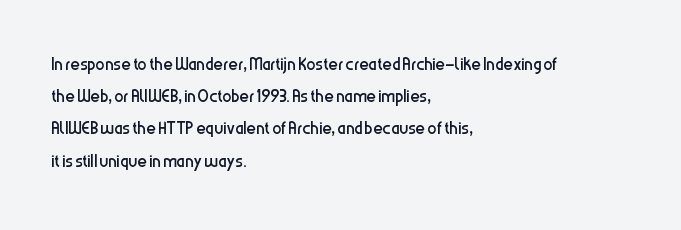
Q: Is the text bold? A: No.
Q: Is the text italic (slanted)? A: No, it is upright.
Q: Is the text underlined? A: No.
Q: How is the paragraph aligned? A: Left-aligned.
Q: Is the spacing between letters normal or unusually wide? A: Normal.
Q: Is the spacing between lines tight, normal or loose? A: Normal.
